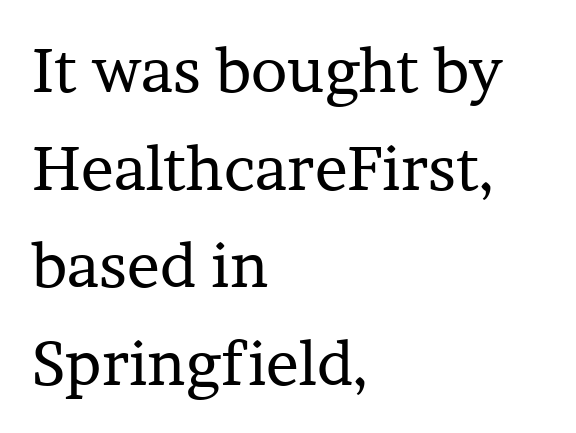
{"serif": "yes", "italic": "no", "bold": "no", "weight": "regular", "width": "normal", "stroke_contrast": "low", "x_height": "medium", "monospaced": "no", "underline": "no", "align": "left", "line_spacing": "normal", "line_spacing_ratio": 1.6, "letter_spacing": "normal", "letter_spacing_em": 0.0, "glyph_px": 61}
